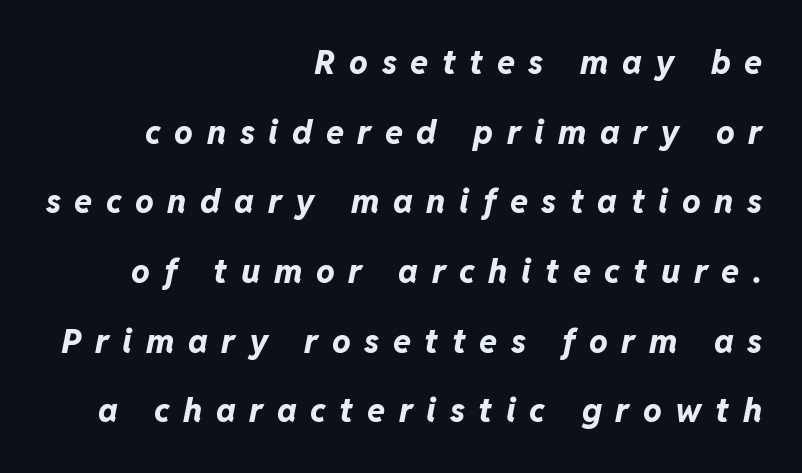
Q: Is the text bold? A: Yes.
Q: Is the text italic (slanted)? A: Yes, it leans right by about 11 degrees.
Q: Is the text underlined? A: No.
Q: How is the paragraph aligned? A: Right-aligned.
Q: Is the spacing between letters normal or unusually wide? A: Unusually wide.
Q: Is the spacing between lines tight, normal or loose? A: Loose.
Q: Width (condensed, normal, or wide)? A: Normal.
Q: Stroke contrast? A: Low.
Q: x-height? A: Medium.
Q: Monospaced? A: No.
